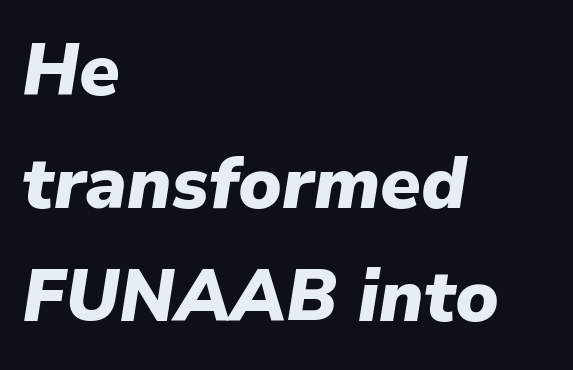
Stroke thickness is high; the sample reads as a true bold. Descenders hang freely into open space. A normal amount of white space separates one row of letters from the next. Posture: slanted.
